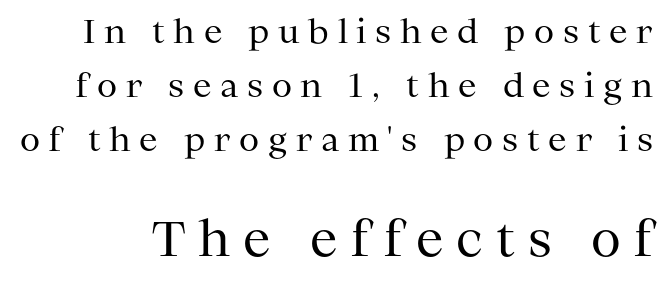
The image shows 49 px regular-weight serif type, upright; set normal line spacing (1.63x), unusually wide letter spacing (+0.26 em), not underlined; the second (bottom) block is 1.48x larger; medium stroke contrast and a medium x-height.
